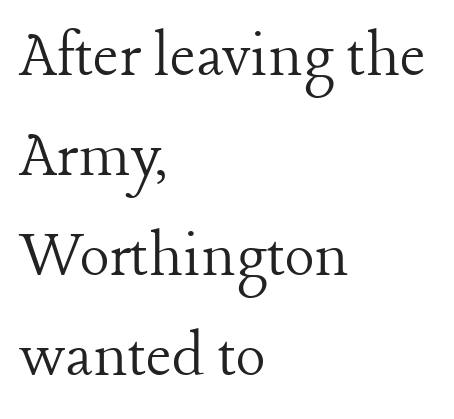
The compositor pushed each line to the left boundary. Does extra space separate the letters? No, they use regular spacing. Caption: face not bold, strokes unweighted. A typesetter would call this leading conventional body-copy spacing. The space directly below the letters is spotless.
